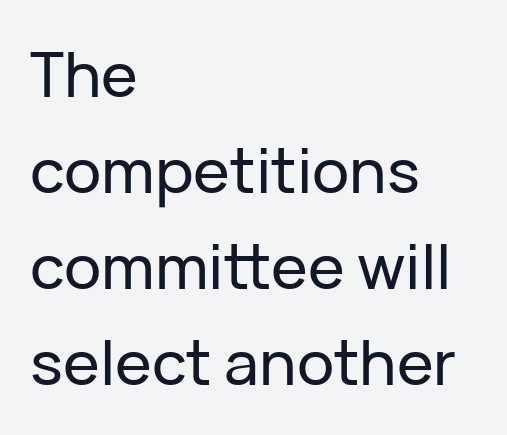
Interline gaps are of average width in this sample. The designer went with a sans here, leaving each stem footless. Underlining? Definitely not there. The font's upright variant was chosen for this text.
